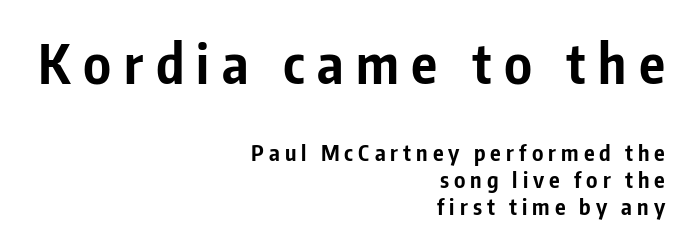
{"serif": "no", "italic": "no", "bold": "yes", "weight": "bold", "width": "condensed", "stroke_contrast": "low", "x_height": "medium", "monospaced": "no", "underline": "no", "align": "right", "line_spacing_ratio": 1.23, "letter_spacing": "wide", "letter_spacing_em": 0.23, "larger_block": "first", "size_ratio": 2.45, "glyph_px": 54}
